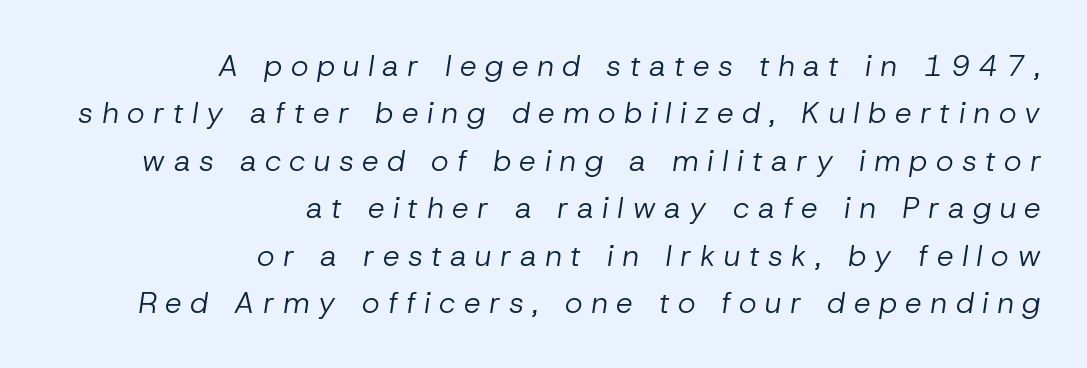
The image shows 30 px regular-weight type, italic (leaning right); set right-aligned, normal line spacing (1.58x), unusually wide letter spacing (+0.28 em), not underlined; low stroke contrast and a medium x-height.
